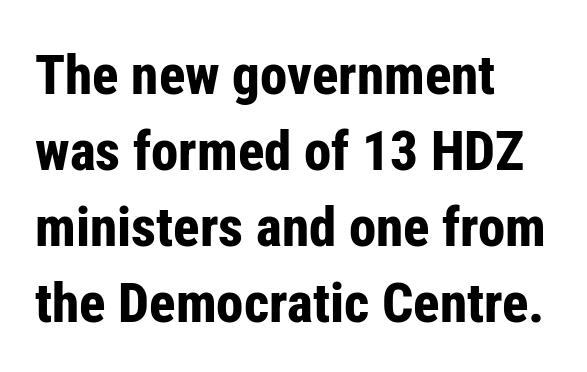
Q: Is the text bold? A: Yes.
Q: Is the text italic (slanted)? A: No, it is upright.
Q: Is the typeface a serif or a sans-serif typeface? A: Sans-serif.
Q: Is the text underlined? A: No.
Q: How is the paragraph aligned? A: Left-aligned.
Q: Is the spacing between letters normal or unusually wide? A: Normal.
Q: Is the spacing between lines tight, normal or loose? A: Normal.
Q: Width (condensed, normal, or wide)? A: Condensed.
Q: Stroke contrast? A: Low.
Q: x-height? A: Medium.
Q: Monospaced? A: No.
